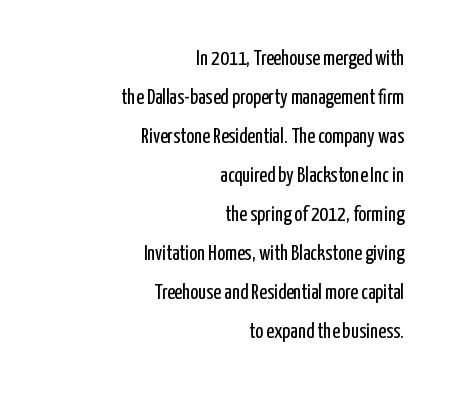
Stroke thickness stays within the range of a standard reading face or lighter. You can tell it's not italic because the verticals are truly vertical. No extra tracking has been applied to these lines. Short and long lines alike share a common ending point at right. The passage shown is not underscored anywhere.
